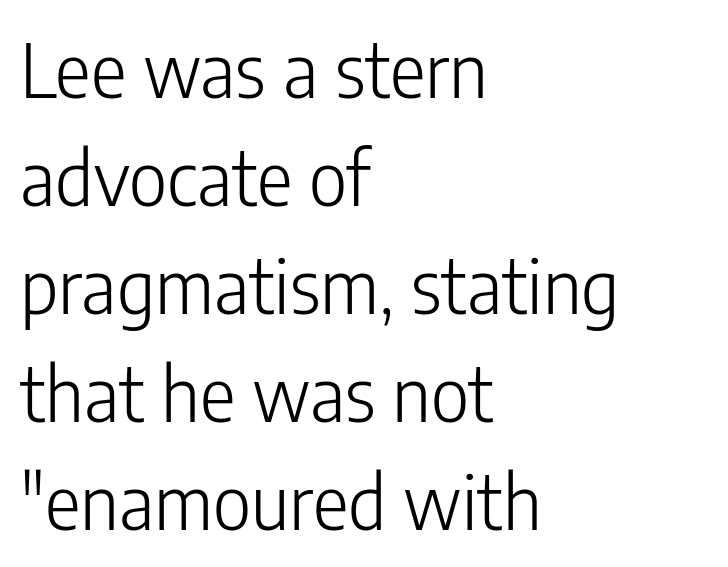
Q: Is the text bold? A: No.
Q: Is the text italic (slanted)? A: No, it is upright.
Q: Is the typeface a serif or a sans-serif typeface? A: Sans-serif.
Q: Is the text underlined? A: No.
Q: How is the paragraph aligned? A: Left-aligned.
Q: Is the spacing between letters normal or unusually wide? A: Normal.
Q: Is the spacing between lines tight, normal or loose? A: Normal.
Q: Width (condensed, normal, or wide)? A: Condensed.
Q: Stroke contrast? A: Low.
Q: x-height? A: Medium.
Q: Monospaced? A: No.
